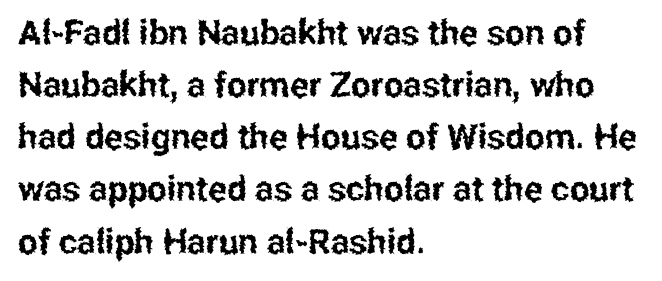
{"serif": "no", "italic": "no", "width": "condensed", "stroke_contrast": "low", "x_height": "medium", "monospaced": "no", "underline": "no", "align": "left", "line_spacing": "normal", "line_spacing_ratio": 1.49, "letter_spacing": "normal", "letter_spacing_em": 0.0, "glyph_px": 35}
